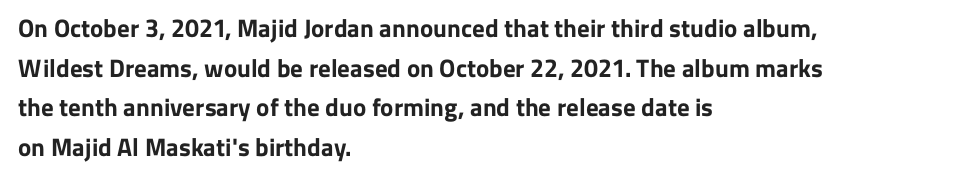
Q: Is the text bold? A: Yes.
Q: Is the text italic (slanted)? A: No, it is upright.
Q: Is the text underlined? A: No.
Q: How is the paragraph aligned? A: Left-aligned.
Q: Is the spacing between letters normal or unusually wide? A: Normal.
Q: Is the spacing between lines tight, normal or loose? A: Normal.
